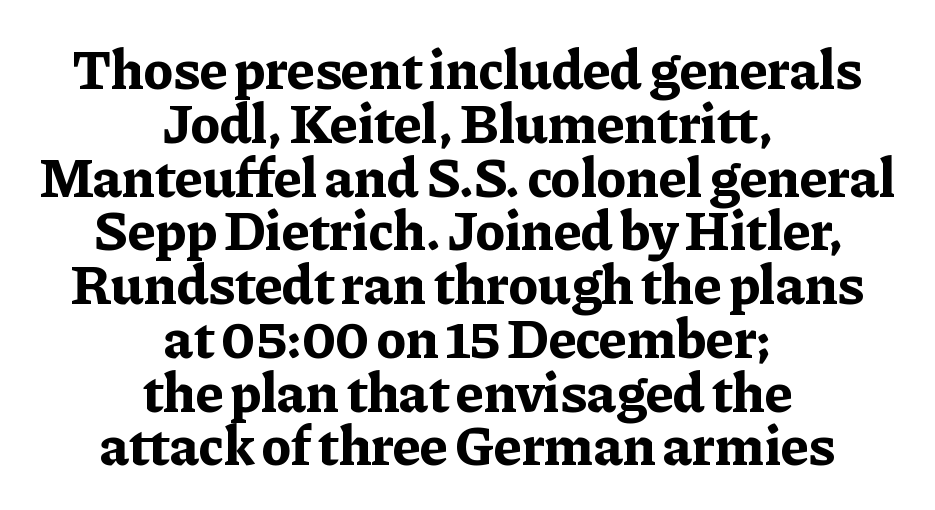
The image shows 56 px bold serif type, upright; set centered, tight line spacing (0.96x), normal letter spacing, not underlined; low stroke contrast and a medium x-height.
